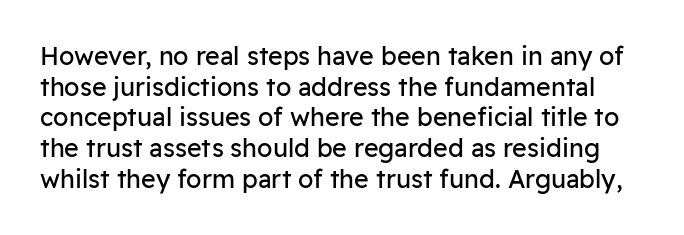
Q: Is the text bold? A: No.
Q: Is the text italic (slanted)? A: No, it is upright.
Q: Is the text underlined? A: No.
Q: Is the spacing between letters normal or unusually wide? A: Normal.
